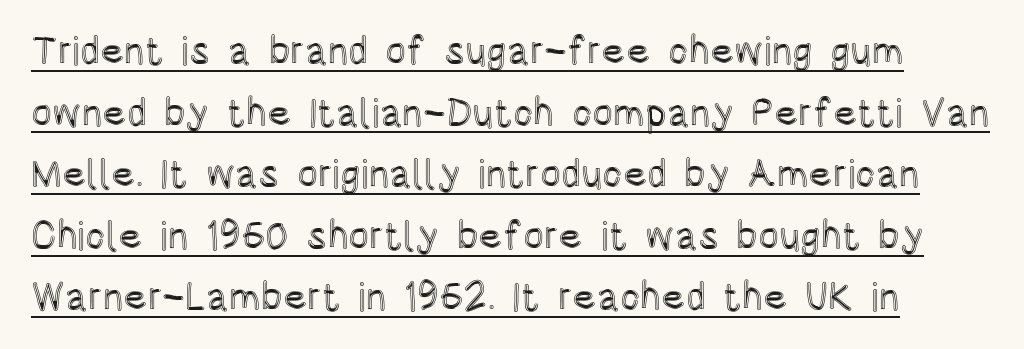
Notice how a bar underscores the lettering throughout. Nope, not italic — everything's standing straight. Here the glyphs are tracked normally, forming tight word shapes. The rendering uses a moderate line-height, typical for paragraphs. Proportional: the letters do not fall into vertical columns.
